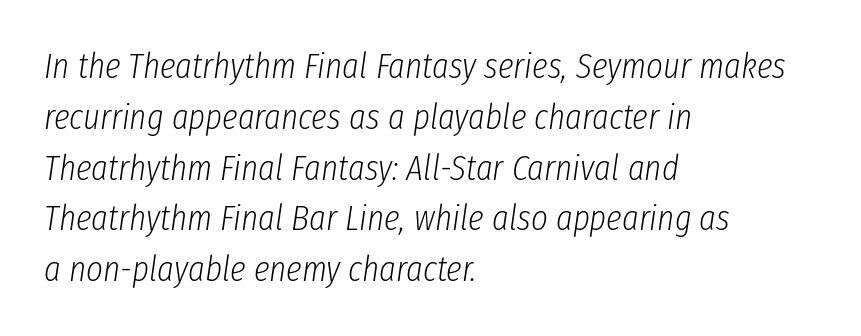
{"italic": "yes", "lean": "right", "slant_degrees": 8, "bold": "no", "weight": "light", "width": "condensed", "stroke_contrast": "low", "x_height": "medium", "monospaced": "no", "underline": "no", "align": "left", "line_spacing": "normal", "line_spacing_ratio": 1.41, "letter_spacing": "normal", "letter_spacing_em": 0.0, "glyph_px": 36}
